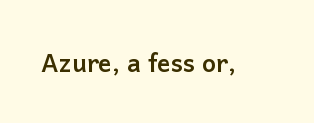
Q: Is the text bold? A: Yes.
Q: Is the text italic (slanted)? A: No, it is upright.
Q: Is the text underlined? A: No.
Q: Is the spacing between letters normal or unusually wide? A: Normal.
